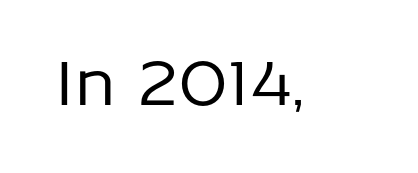
{"serif": "no", "italic": "no", "width": "normal", "stroke_contrast": "low", "x_height": "medium", "monospaced": "no", "underline": "no", "letter_spacing": "normal", "letter_spacing_em": 0.0, "glyph_px": 62}
